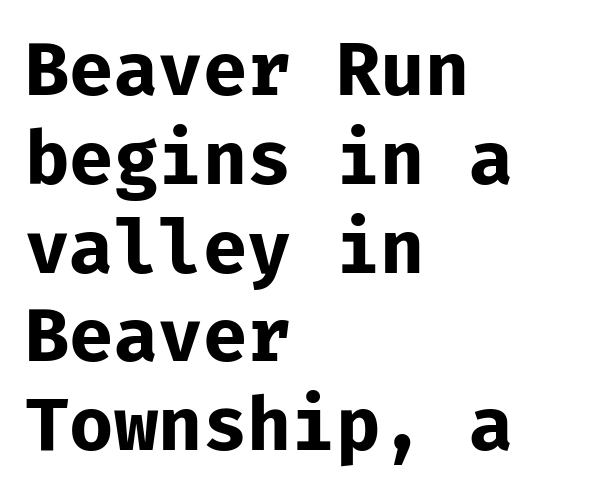
The image shows 74 px bold sans-serif type, upright, monospaced; set left-aligned, line spacing 1.2x, normal letter spacing, not underlined; low stroke contrast and a medium x-height.
